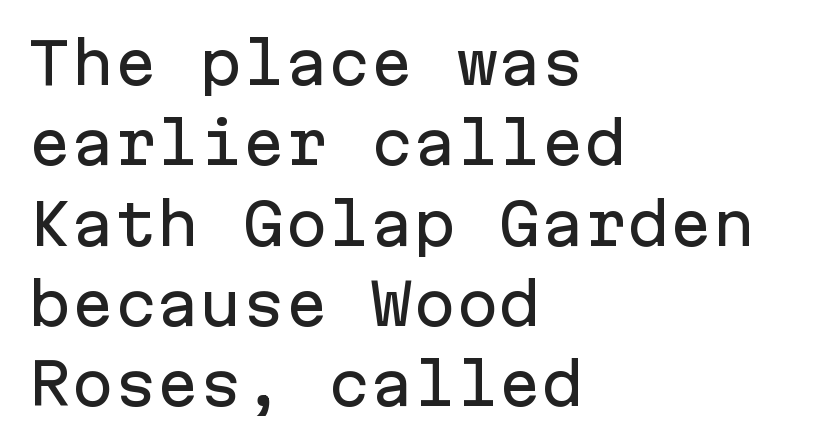
Q: Is the text italic (slanted)? A: No, it is upright.
Q: Is the typeface a serif or a sans-serif typeface? A: Sans-serif.
Q: Is the text underlined? A: No.
Q: How is the paragraph aligned? A: Left-aligned.
Q: Is the spacing between letters normal or unusually wide? A: Normal.
Q: Is the spacing between lines tight, normal or loose? A: Normal.
Q: Width (condensed, normal, or wide)? A: Normal.
Q: Stroke contrast? A: Low.
Q: x-height? A: Medium.
Q: Monospaced? A: Yes.
